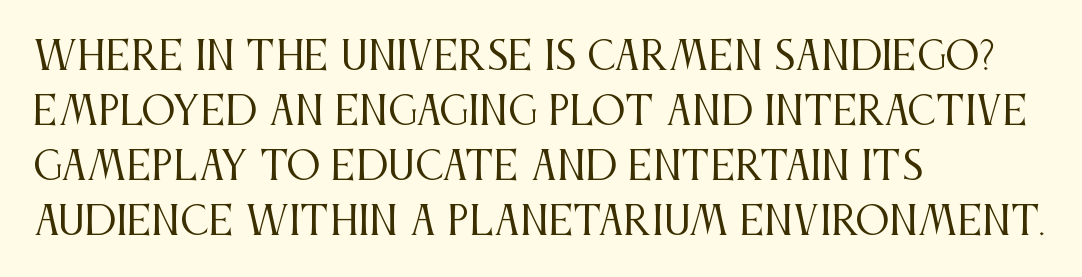
The image shows 38 px regular-weight, condensed serif type, upright; set left-aligned, normal line spacing (1.45x), normal letter spacing, not underlined; medium stroke contrast and a large x-height.
